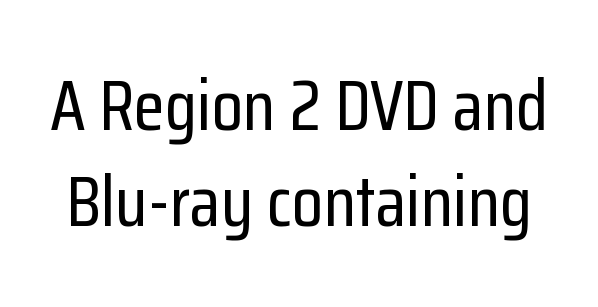
{"serif": "no", "italic": "no", "width": "condensed", "stroke_contrast": "low", "x_height": "medium", "monospaced": "no", "underline": "no", "line_spacing": "normal", "line_spacing_ratio": 1.34, "letter_spacing": "normal", "letter_spacing_em": 0.0, "glyph_px": 72}
